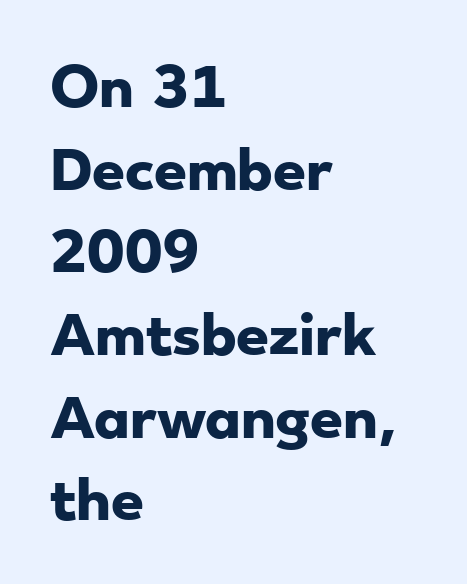
Standard letterfit; no display-style spreading of the glyphs. The words here are not underlined. No feet cap the strokes, marking this as sans-serif type. In terms of weight, the rendering is a true, heavy bold.
